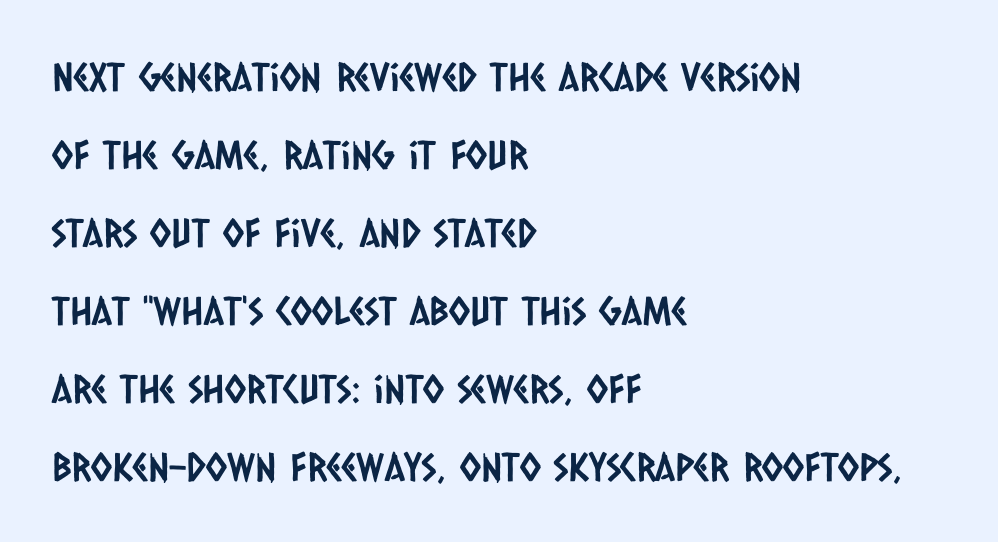
Unmarked baselines from the first word to the last. Horizontal bands of white between lines are thick stripes. Nothing sits at the stroke ends, so this counts as sans-serif. The lines are quadded left.
